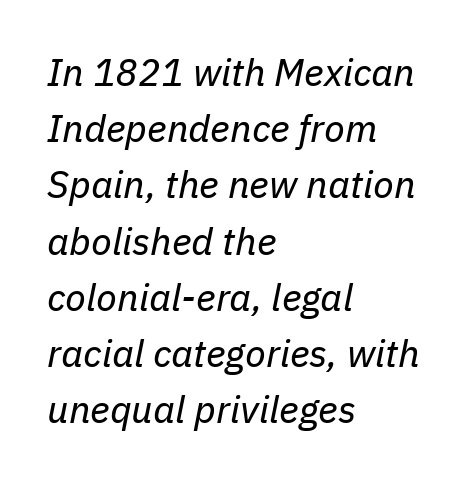
Q: Is the text bold? A: No.
Q: Is the text italic (slanted)? A: Yes, it leans right by about 11 degrees.
Q: Is the text underlined? A: No.
Q: How is the paragraph aligned? A: Left-aligned.
Q: Is the spacing between letters normal or unusually wide? A: Normal.
Q: Is the spacing between lines tight, normal or loose? A: Normal.
Q: Width (condensed, normal, or wide)? A: Normal.
Q: Stroke contrast? A: Low.
Q: x-height? A: Medium.
Q: Monospaced? A: No.
